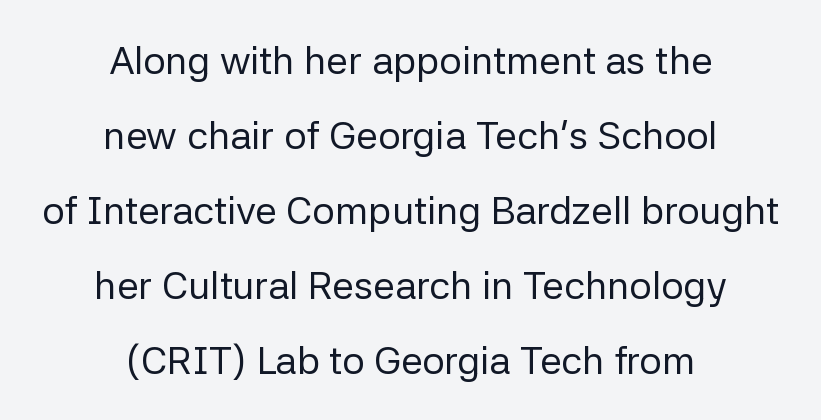
The image shows 39 px regular-weight sans-serif type, upright; set centered, loose line spacing (1.92x), normal letter spacing, not underlined; low stroke contrast and a medium x-height.
